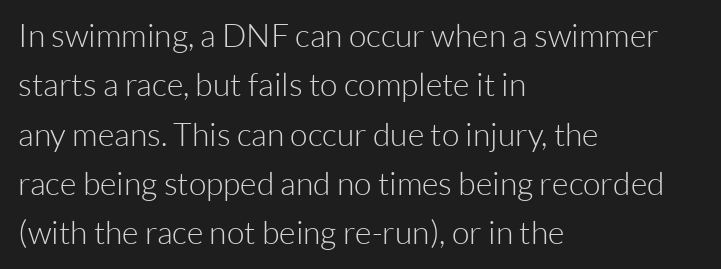
Q: Is the text bold? A: No.
Q: Is the text italic (slanted)? A: No, it is upright.
Q: Is the typeface a serif or a sans-serif typeface? A: Sans-serif.
Q: Is the text underlined? A: No.
Q: How is the paragraph aligned? A: Left-aligned.
Q: Is the spacing between letters normal or unusually wide? A: Normal.
Q: Is the spacing between lines tight, normal or loose? A: Normal.
Q: Width (condensed, normal, or wide)? A: Normal.
Q: Stroke contrast? A: Low.
Q: x-height? A: Medium.
Q: Monospaced? A: No.
